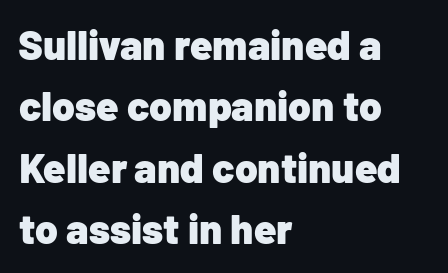
In terms of posture, this sample is upright. Look at the tracking — it's just the regular setting, nothing added. Compared with an ordinary text face, these strokes are far heavier — a full bold. The glyphs in this specimen are sans serif. You could not count columns in this text — the font is proportionally spaced. Anything drawn beneath the words? Only blank space.
